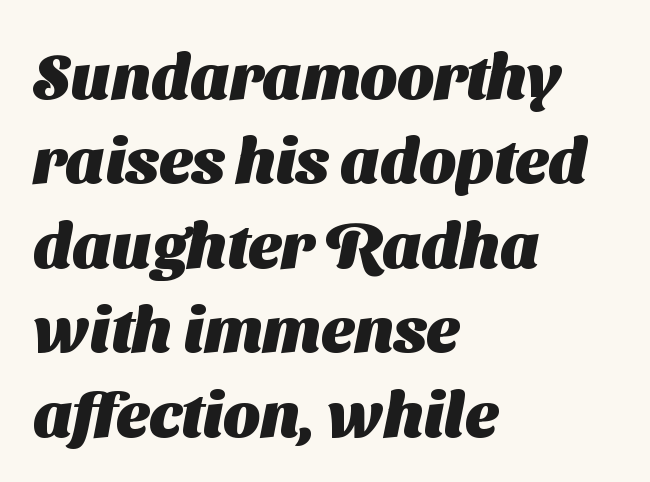
{"serif": "no", "bold": "yes", "weight": "heavy", "width": "normal", "stroke_contrast": "medium", "x_height": "medium", "monospaced": "no", "underline": "no", "align": "left", "line_spacing": "normal", "line_spacing_ratio": 1.32, "letter_spacing": "normal", "letter_spacing_em": 0.0, "glyph_px": 64}
